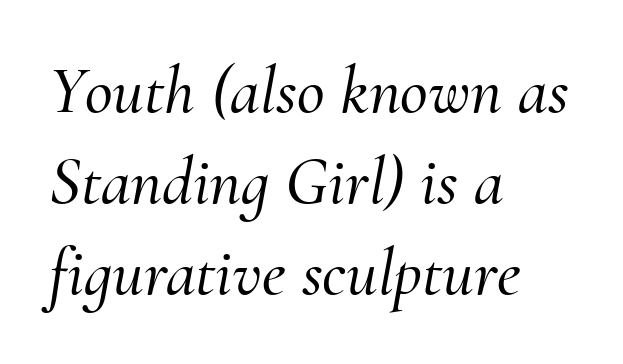
Q: Is the text italic (slanted)? A: Yes, it leans right by about 10 degrees.
Q: Is the typeface a serif or a sans-serif typeface? A: Serif.
Q: Is the text underlined? A: No.
Q: How is the paragraph aligned? A: Left-aligned.
Q: Is the spacing between letters normal or unusually wide? A: Normal.
Q: Is the spacing between lines tight, normal or loose? A: Normal.
Q: Width (condensed, normal, or wide)? A: Normal.
Q: Stroke contrast? A: Medium.
Q: x-height? A: Small.
Q: Monospaced? A: No.
